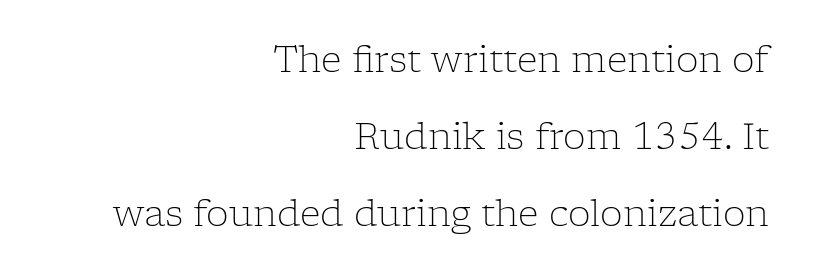
Q: Is the text bold? A: No.
Q: Is the text italic (slanted)? A: No, it is upright.
Q: Is the typeface a serif or a sans-serif typeface? A: Serif.
Q: Is the text underlined? A: No.
Q: How is the paragraph aligned? A: Right-aligned.
Q: Is the spacing between letters normal or unusually wide? A: Normal.
Q: Is the spacing between lines tight, normal or loose? A: Loose.
Q: Width (condensed, normal, or wide)? A: Normal.
Q: Stroke contrast? A: Low.
Q: x-height? A: Medium.
Q: Monospaced? A: No.
